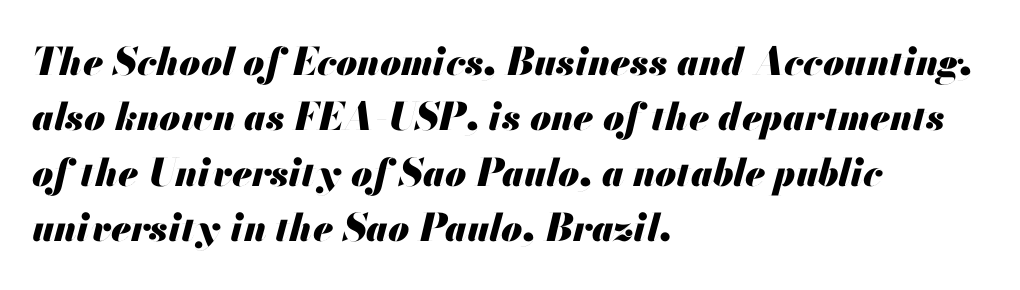
The image shows 38 px heavy type, italic (leaning right); set left-aligned, normal line spacing (1.46x), normal letter spacing, not underlined; medium stroke contrast and a small x-height.
